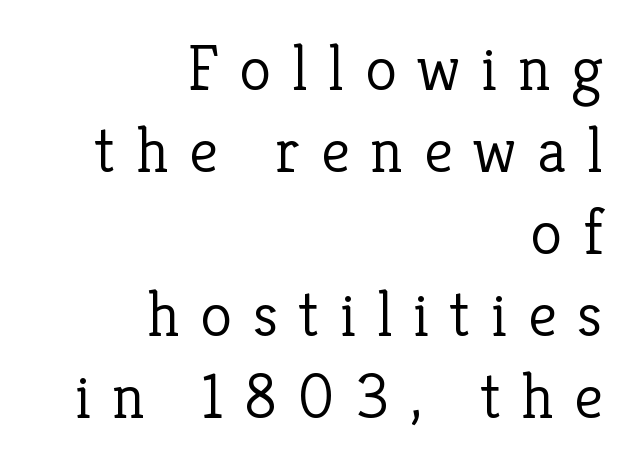
{"serif": "yes", "italic": "no", "bold": "no", "weight": "light", "width": "normal", "stroke_contrast": "low", "x_height": "medium", "monospaced": "no", "underline": "no", "align": "right", "line_spacing": "normal", "line_spacing_ratio": 1.26, "letter_spacing": "wide", "letter_spacing_em": 0.32, "glyph_px": 65}
